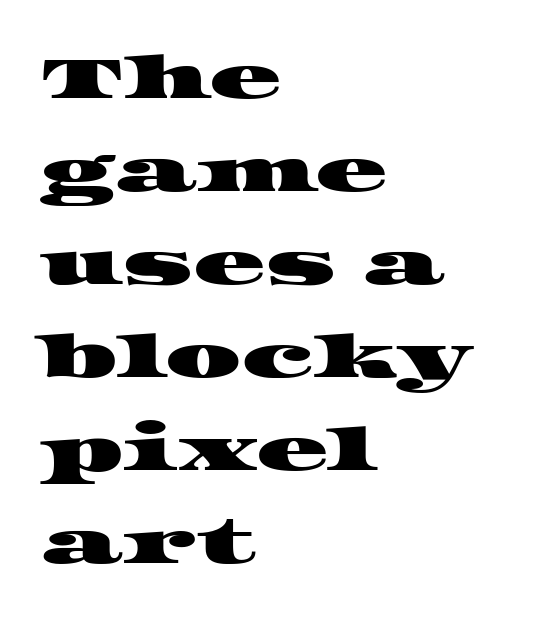
{"serif": "yes", "width": "wide", "stroke_contrast": "high", "x_height": "large", "monospaced": "no", "underline": "no", "align": "left", "line_spacing": "normal", "line_spacing_ratio": 1.55, "letter_spacing": "normal", "letter_spacing_em": 0.0, "glyph_px": 60}
